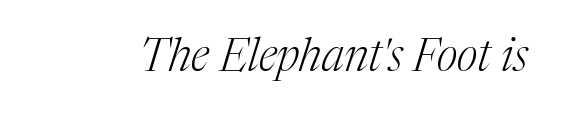
{"serif": "yes", "italic": "yes", "lean": "right", "slant_degrees": 17, "bold": "no", "weight": "light", "width": "normal", "stroke_contrast": "medium", "x_height": "medium", "monospaced": "no", "underline": "no", "letter_spacing": "normal", "letter_spacing_em": 0.0, "glyph_px": 45}
